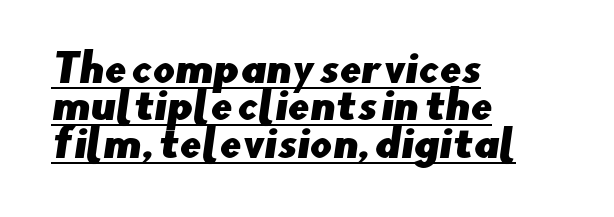
{"serif": "no", "width": "normal", "stroke_contrast": "low", "x_height": "small", "monospaced": "no", "underline": "yes", "align": "left", "line_spacing": "tight", "line_spacing_ratio": 0.96, "letter_spacing": "normal", "letter_spacing_em": 0.0, "glyph_px": 39}
